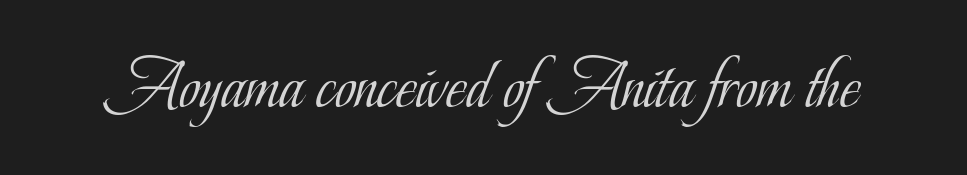
The typeface has the unassuming heft of standard copy or less. Does extra space separate the letters? No, they use regular spacing. Underline: absent. You can tell from the footed stems that serif type was used.
